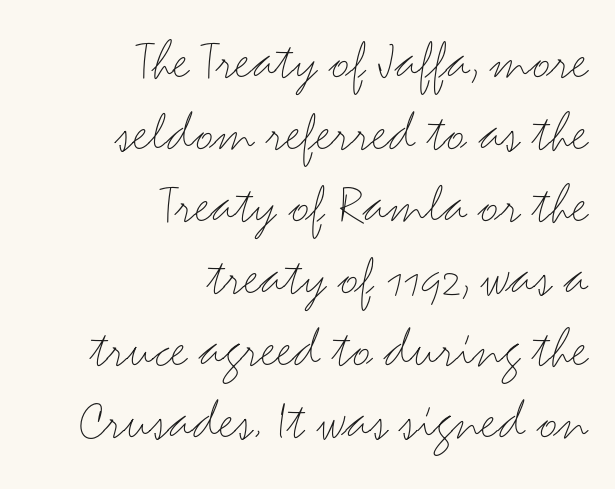
The image shows 58 px light, wide sans-serif type; set right-aligned, line spacing 1.24x, normal letter spacing, not underlined; medium stroke contrast and a small x-height.
